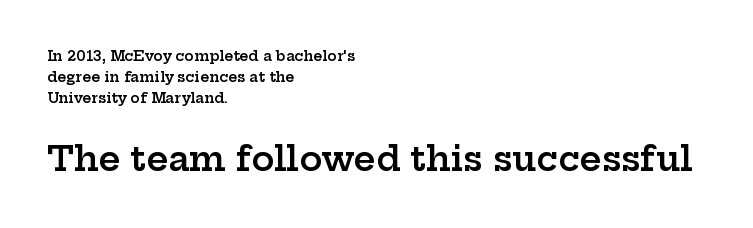
The passage shown is not underscored anywhere. Are there feet on the stems? There are — it's a serif. Do the characters align in a grid? No, the font is proportional. Words appear dense and cohesive because spacing is normal.
